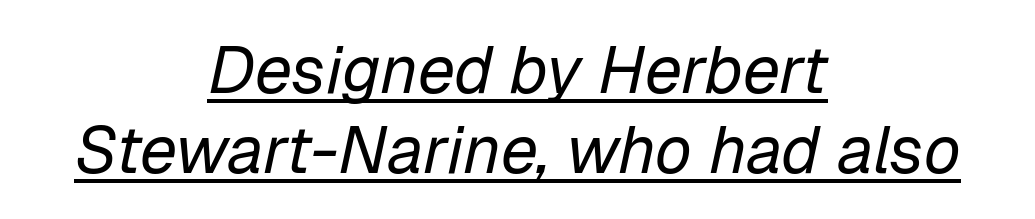
The image shows 67 px regular-weight type, italic (leaning right); set centered, line spacing 1.2x, normal letter spacing, underlined; low stroke contrast and a medium x-height.
